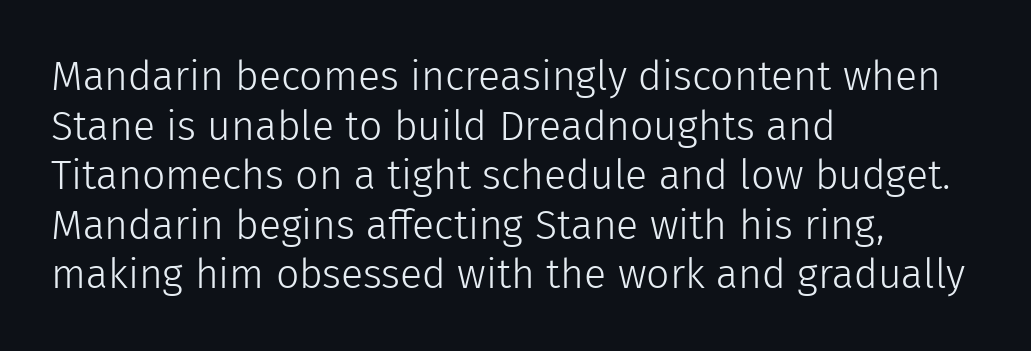
Q: Is the text bold? A: No.
Q: Is the text italic (slanted)? A: No, it is upright.
Q: Is the typeface a serif or a sans-serif typeface? A: Sans-serif.
Q: Is the text underlined? A: No.
Q: How is the paragraph aligned? A: Left-aligned.
Q: Is the spacing between letters normal or unusually wide? A: Normal.
Q: Width (condensed, normal, or wide)? A: Normal.
Q: Stroke contrast? A: Low.
Q: x-height? A: Medium.
Q: Monospaced? A: No.
